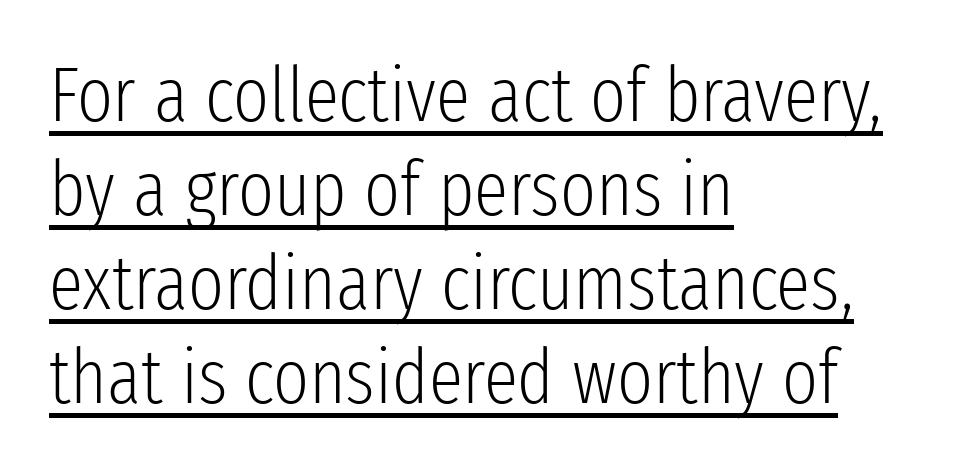
The image shows 77 px light, condensed sans-serif type, upright; set left-aligned, line spacing 1.22x, normal letter spacing, underlined; low stroke contrast and a medium x-height.
